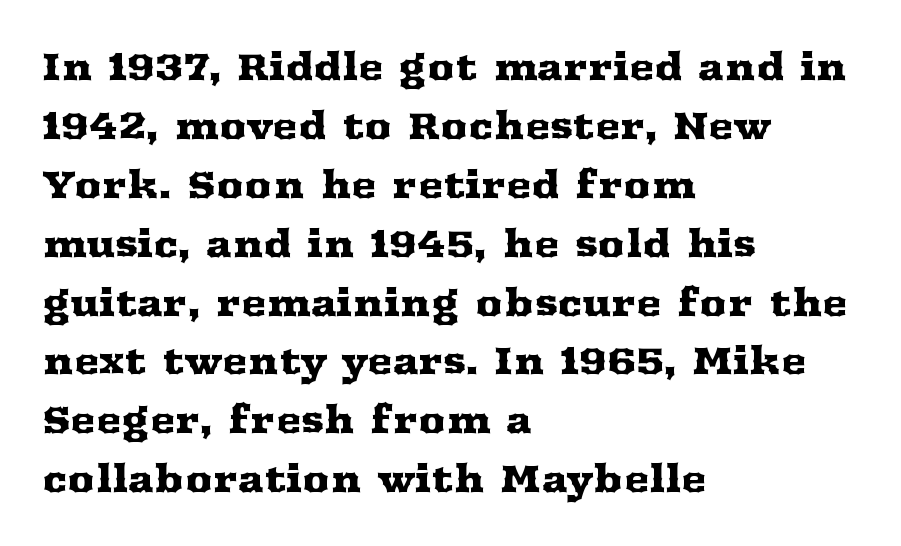
The image shows 38 px wide serif type, upright; set left-aligned, normal line spacing (1.55x), normal letter spacing, not underlined; medium stroke contrast and a medium x-height.
